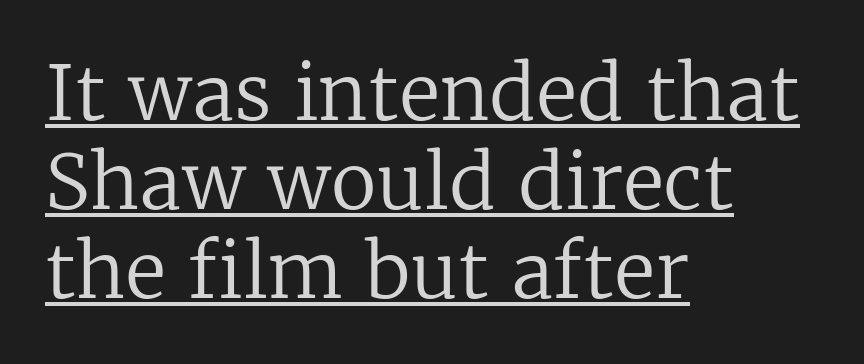
The image shows 76 px regular-weight serif type, upright; set left-aligned, line spacing 1.17x, normal letter spacing, underlined; low stroke contrast and a medium x-height.
